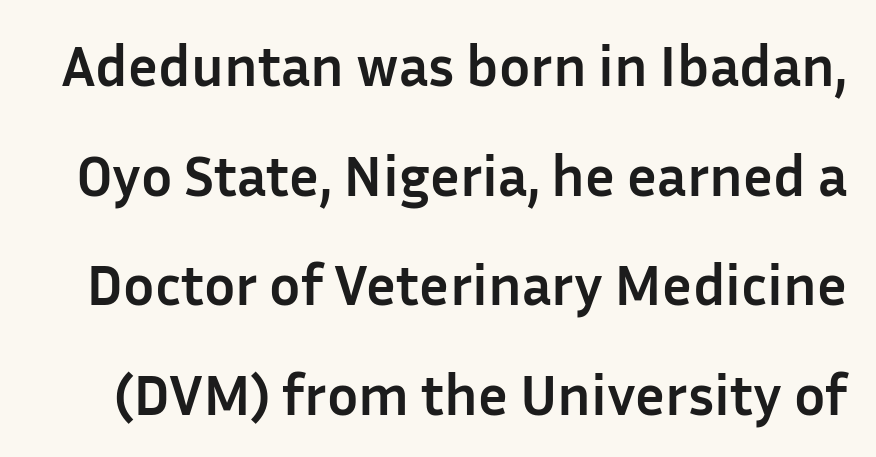
Posture: straight, roman, zero tilt. This rendering features lettering with no underline. Proportional: the letters do not fall into vertical columns. Check where the strokes stop: nothing finishes them off — pure sans. In terms of letterspacing, this is plain default setting.
